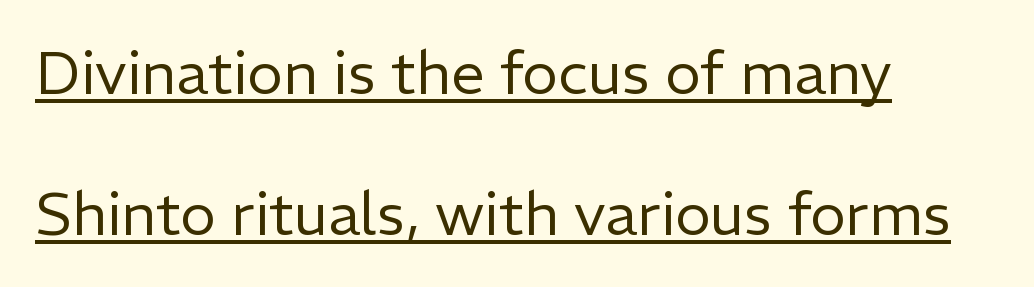
Q: Is the text bold? A: No.
Q: Is the text italic (slanted)? A: No, it is upright.
Q: Is the typeface a serif or a sans-serif typeface? A: Sans-serif.
Q: Is the text underlined? A: Yes.
Q: How is the paragraph aligned? A: Left-aligned.
Q: Is the spacing between letters normal or unusually wide? A: Normal.
Q: Is the spacing between lines tight, normal or loose? A: Loose.
Q: Width (condensed, normal, or wide)? A: Normal.
Q: Stroke contrast? A: Low.
Q: x-height? A: Medium.
Q: Monospaced? A: No.
